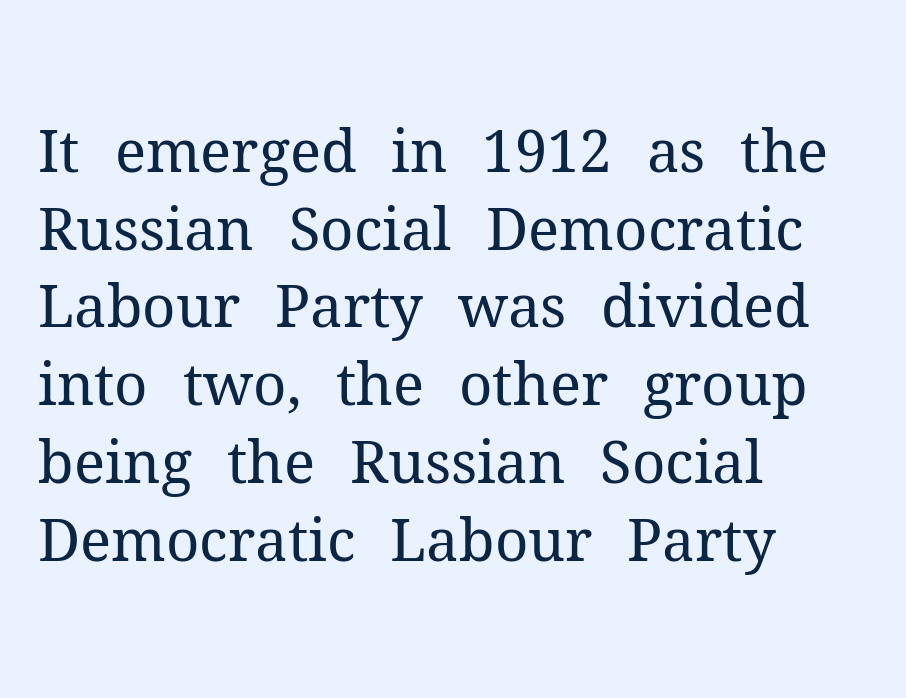
The image shows 58 px regular-weight serif type, upright; set left-aligned, normal line spacing (1.34x), normal letter spacing, not underlined; medium stroke contrast and a medium x-height.
